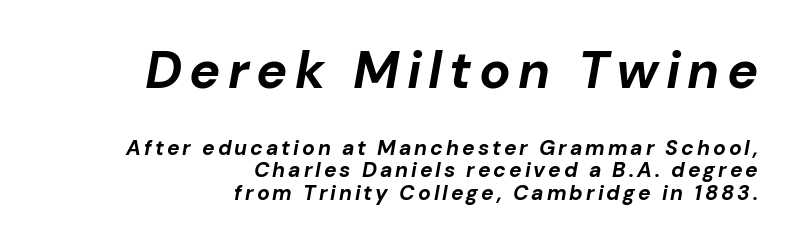
The image shows 52 px bold type, italic (leaning right); set right-aligned, tight line spacing (1.08x), not underlined; the first (top) block is 2.48x larger; low stroke contrast and a medium x-height.
